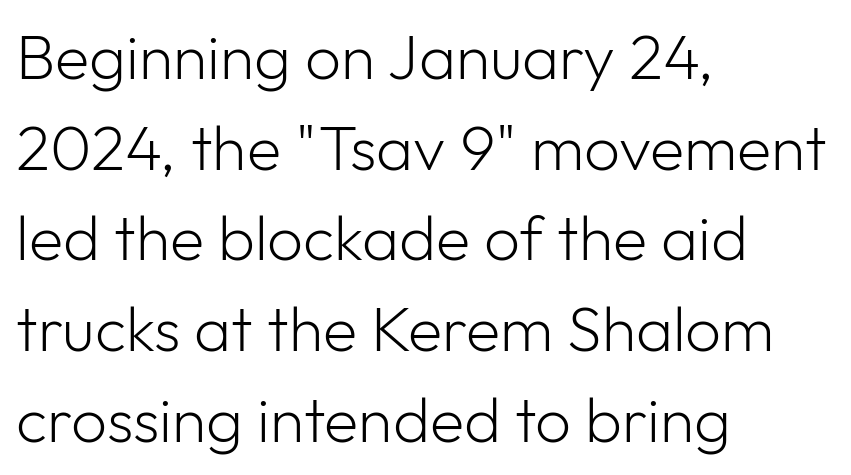
Q: Is the text bold? A: No.
Q: Is the text italic (slanted)? A: No, it is upright.
Q: Is the typeface a serif or a sans-serif typeface? A: Sans-serif.
Q: Is the text underlined? A: No.
Q: How is the paragraph aligned? A: Left-aligned.
Q: Is the spacing between letters normal or unusually wide? A: Normal.
Q: Is the spacing between lines tight, normal or loose? A: Normal.
Q: Width (condensed, normal, or wide)? A: Normal.
Q: Stroke contrast? A: Low.
Q: x-height? A: Medium.
Q: Monospaced? A: No.
